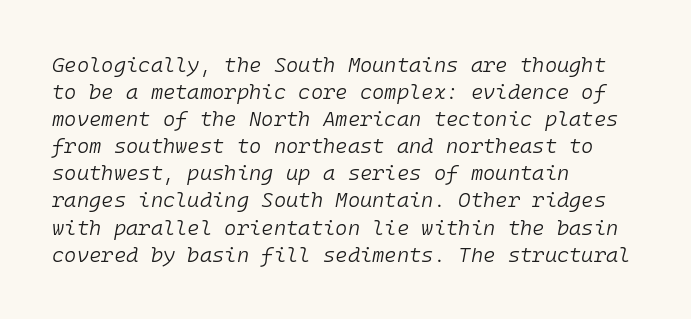
Q: Is the text bold? A: No.
Q: Is the text italic (slanted)? A: Yes, it leans right by about 10 degrees.
Q: Is the text underlined? A: No.
Q: How is the paragraph aligned? A: Left-aligned.
Q: Is the spacing between letters normal or unusually wide? A: Normal.
Q: Is the spacing between lines tight, normal or loose? A: Normal.
